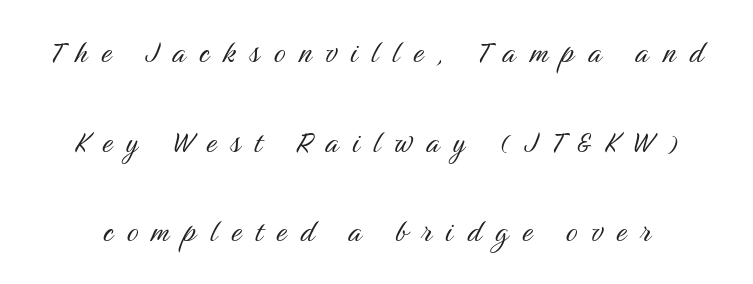
The zone under the glyphs is completely vacant. Glyph-to-glyph distance is far greater than everyday printed text. Do the characters align in a grid? No, the font is proportional.
